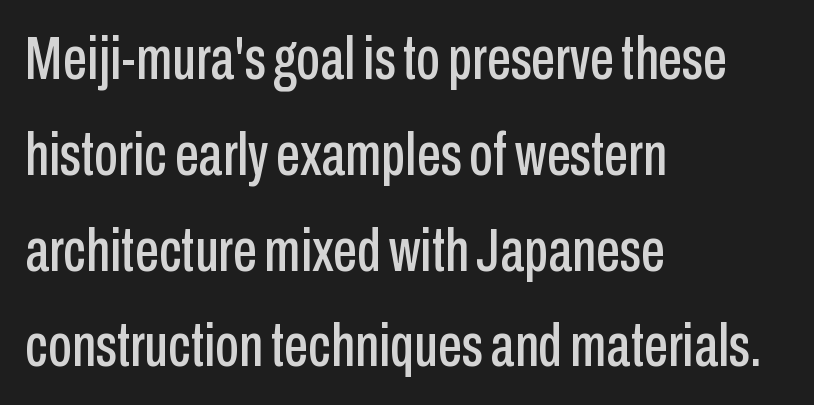
A typesetter would label this face a sans. In terms of leading, this rendering sits right in the middle. Check under the words: just untouched page. Do the characters align in a grid? No, the font is proportional. Does the copy run flush right? No — it runs flush left.
